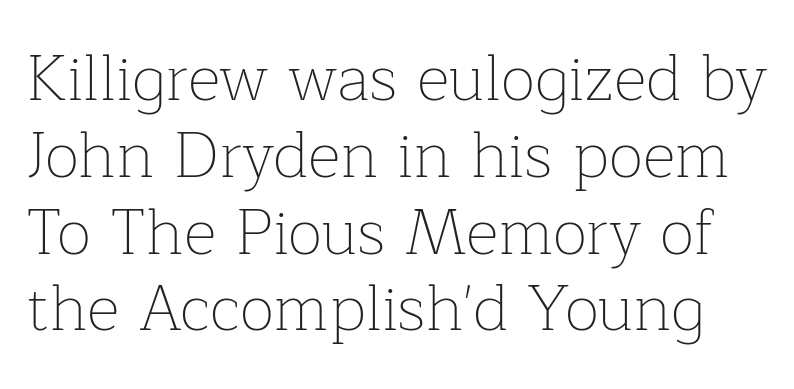
Q: Is the text bold? A: No.
Q: Is the text italic (slanted)? A: No, it is upright.
Q: Is the typeface a serif or a sans-serif typeface? A: Serif.
Q: Is the text underlined? A: No.
Q: Is the spacing between letters normal or unusually wide? A: Normal.
Q: Width (condensed, normal, or wide)? A: Normal.
Q: Stroke contrast? A: Low.
Q: x-height? A: Medium.
Q: Monospaced? A: No.
